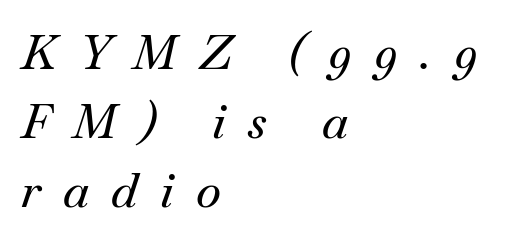
What stands out about the letter spacing? Its width — letters are far apart. Tall strokes in this sample are angled rather than plumb. Font category for this specimen: serif. This rendering uses left alignment, leaving the right contour irregular.
